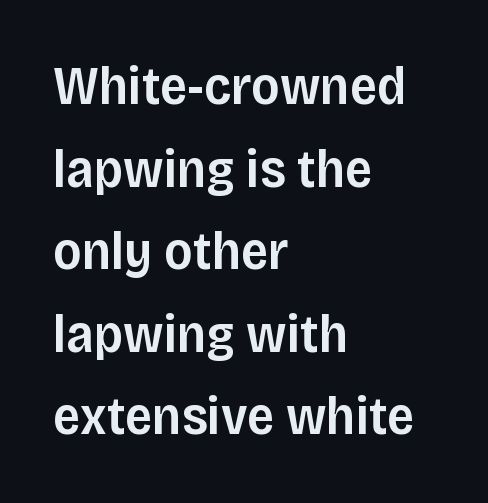
Q: Is the text bold? A: Semi-bold.
Q: Is the text italic (slanted)? A: No, it is upright.
Q: Is the typeface a serif or a sans-serif typeface? A: Sans-serif.
Q: Is the text underlined? A: No.
Q: How is the paragraph aligned? A: Left-aligned.
Q: Is the spacing between letters normal or unusually wide? A: Normal.
Q: Is the spacing between lines tight, normal or loose? A: Normal.
Q: Width (condensed, normal, or wide)? A: Normal.
Q: Stroke contrast? A: Low.
Q: x-height? A: Large.
Q: Monospaced? A: No.
